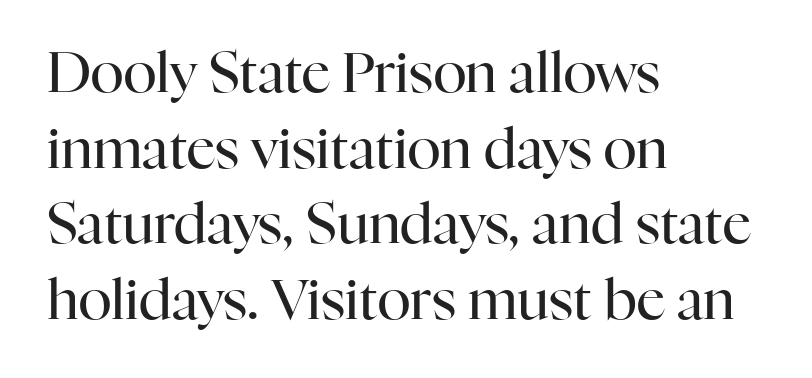
{"serif": "yes", "italic": "no", "bold": "no", "weight": "regular", "width": "normal", "stroke_contrast": "high", "x_height": "medium", "monospaced": "no", "underline": "no", "align": "left", "line_spacing": "normal", "line_spacing_ratio": 1.35, "letter_spacing": "normal", "letter_spacing_em": 0.0, "glyph_px": 56}
